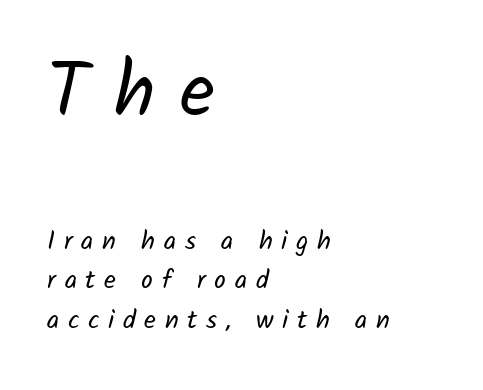
The first block has been scaled up relative to the second. Regarding serifs, this sample does without them. Each word looks stretched out because of the extra space between its letters. Unmarked baselines from the first word to the last. The passage shown is typed in a proportional face where columns would drift. Vertical spacing — default.
